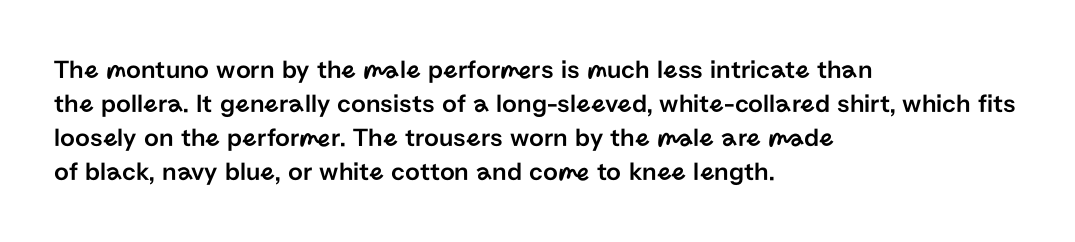
The passage is arranged the way most books set body copy — flush left. This is roman type, the default non-slanted kind. The rows are spaced the way most documents space them. The letterforms sit shoulder to shoulder at normal distance. Honestly, there is no underline to notice here at all.
